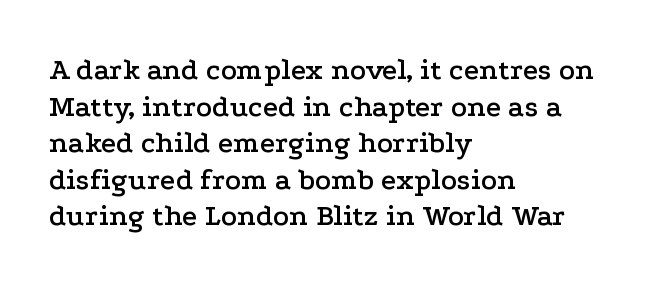
Q: Is the text italic (slanted)? A: No, it is upright.
Q: Is the typeface a serif or a sans-serif typeface? A: Serif.
Q: Is the text underlined? A: No.
Q: How is the paragraph aligned? A: Left-aligned.
Q: Is the spacing between letters normal or unusually wide? A: Normal.
Q: Width (condensed, normal, or wide)? A: Wide.
Q: Stroke contrast? A: Low.
Q: x-height? A: Medium.
Q: Monospaced? A: No.
